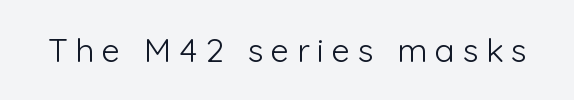
The image shows 33 px light sans-serif type, upright; set unusually wide letter spacing (+0.23 em), not underlined; low stroke contrast and a medium x-height.
